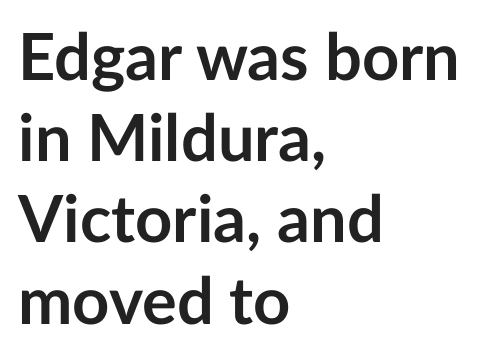
The line texture is even and compact thanks to regular tracking. Evenly set lines give the paragraph a standard silhouette. The axis of the letterforms is exactly vertical. These lines are composed in type without serifs. Think of a printed novel: that variable character pitch is what you see here. Each row of text sits above clean, open space.
